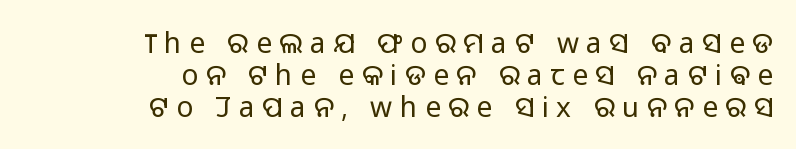
The image shows 28 px light sans-serif type, upright; set right-aligned, tight line spacing (1.14x), unusually wide letter spacing (+0.27 em), not underlined; low stroke contrast and a medium x-height.
